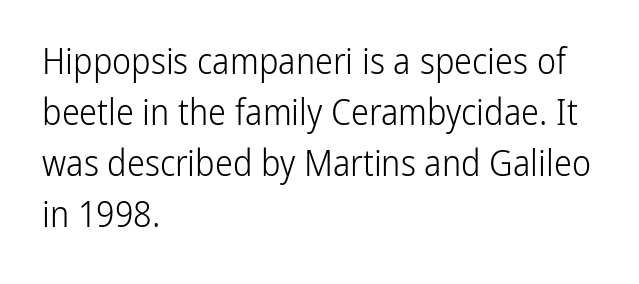
The image shows 36 px light, condensed sans-serif type, upright; set left-aligned, normal line spacing (1.42x), normal letter spacing, not underlined; low stroke contrast and a medium x-height.
